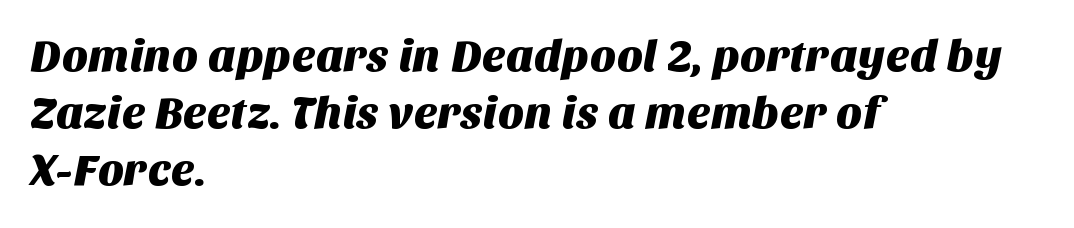
Q: Is the typeface a serif or a sans-serif typeface? A: Sans-serif.
Q: Is the text underlined? A: No.
Q: How is the paragraph aligned? A: Left-aligned.
Q: Is the spacing between letters normal or unusually wide? A: Normal.
Q: Is the spacing between lines tight, normal or loose? A: Normal.
Q: Width (condensed, normal, or wide)? A: Normal.
Q: Stroke contrast? A: Medium.
Q: x-height? A: Large.
Q: Monospaced? A: No.
